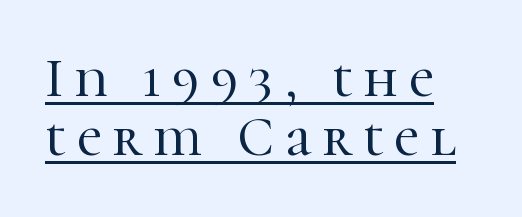
Q: Is the text italic (slanted)? A: No, it is upright.
Q: Is the typeface a serif or a sans-serif typeface? A: Serif.
Q: Is the text underlined? A: Yes.
Q: How is the paragraph aligned? A: Left-aligned.
Q: Is the spacing between letters normal or unusually wide? A: Unusually wide.
Q: Is the spacing between lines tight, normal or loose? A: Tight.
Q: Width (condensed, normal, or wide)? A: Normal.
Q: Stroke contrast? A: High.
Q: x-height? A: Medium.
Q: Monospaced? A: No.
